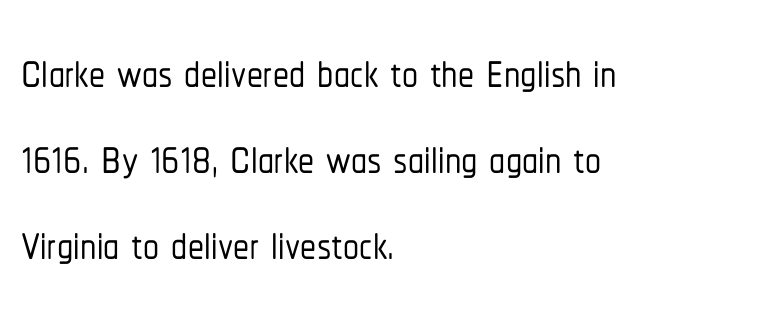
These lines stack with their left ends in a neat column. The lettering stays uniformly vertical, giving the passage a roman look. Unlike a traditional serif, this face leaves its strokes unadorned. Tracking here is standard; glyphs follow each other at the usual distance. Think of a printed novel: that variable character pitch is what you see here. Unmarked baselines from the first word to the last.
